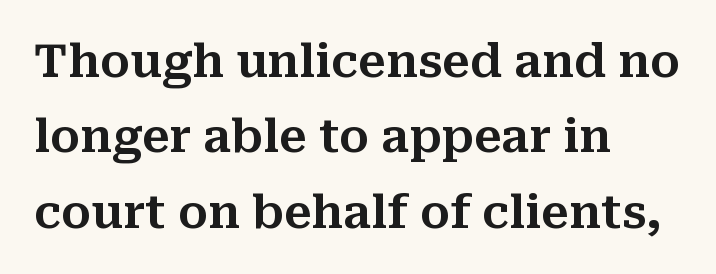
The image shows 46 px serif type, upright; set left-aligned, normal line spacing (1.64x), normal letter spacing, not underlined; medium stroke contrast and a medium x-height.
